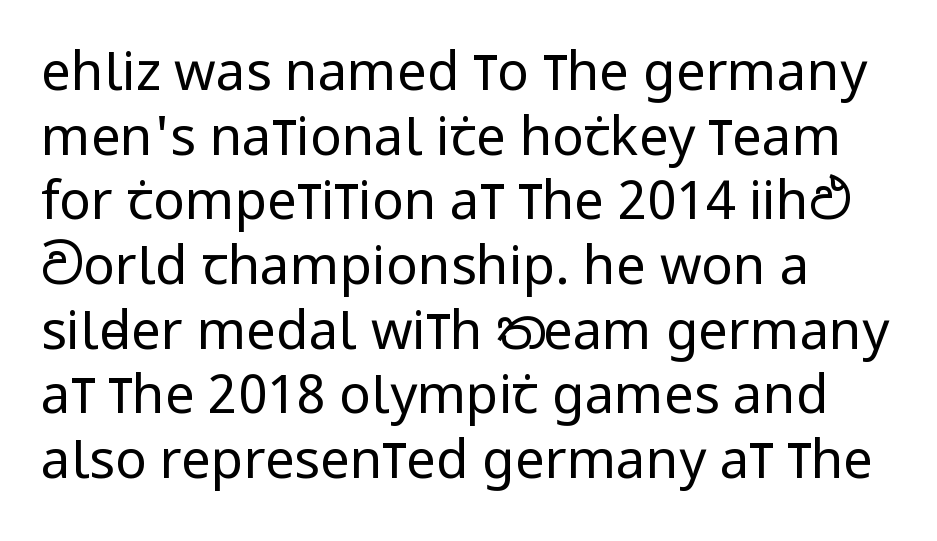
Weight: in the light-to-regular range. The specimen reads as upright at a glance. The typesetter chose a ragged-right arrangement here. Nobody drew a line under any word here.
